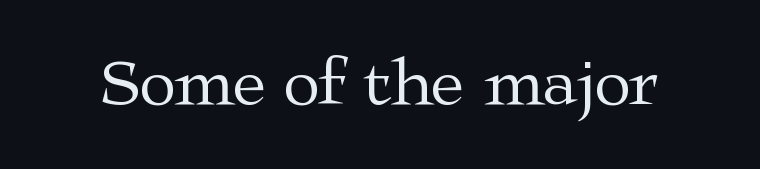
You can tell it's not italic because the verticals are truly vertical. This is serif lettering, the kind often seen in printed books. The letters sit at their default tracking, neither squeezed nor spread. Think of a printed novel: that variable character pitch is what you see here.
